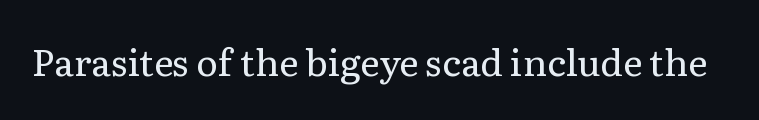
Q: Is the text bold? A: No.
Q: Is the text italic (slanted)? A: No, it is upright.
Q: Is the typeface a serif or a sans-serif typeface? A: Serif.
Q: Is the text underlined? A: No.
Q: Is the spacing between letters normal or unusually wide? A: Normal.
Q: Width (condensed, normal, or wide)? A: Normal.
Q: Stroke contrast? A: Low.
Q: x-height? A: Medium.
Q: Monospaced? A: No.
